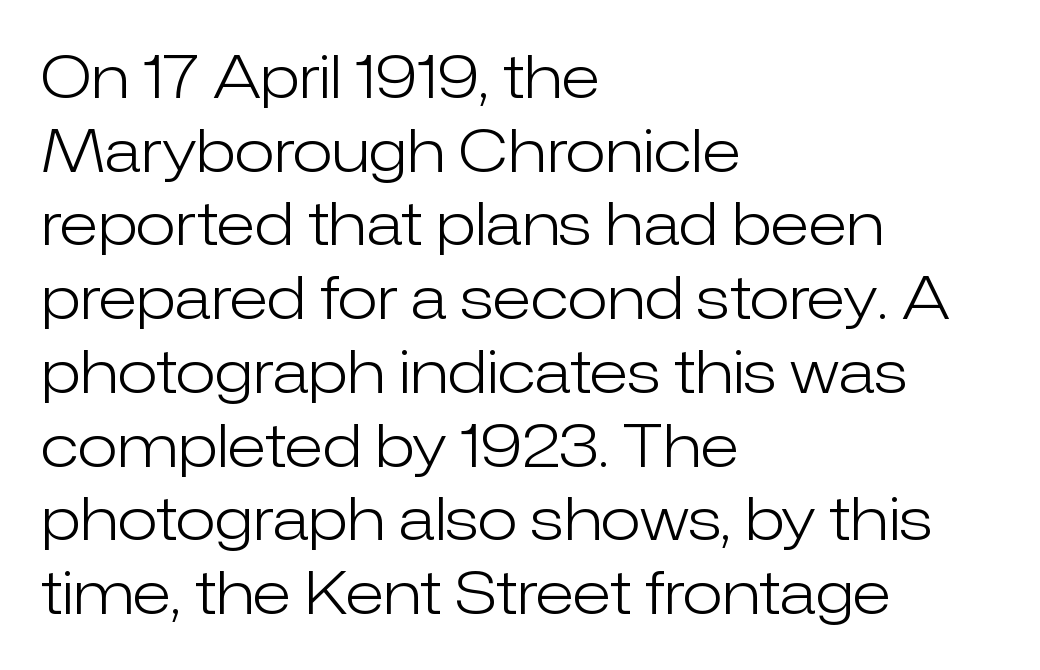
Q: Is the text bold? A: No.
Q: Is the text italic (slanted)? A: No, it is upright.
Q: Is the typeface a serif or a sans-serif typeface? A: Sans-serif.
Q: Is the text underlined? A: No.
Q: How is the paragraph aligned? A: Left-aligned.
Q: Is the spacing between letters normal or unusually wide? A: Normal.
Q: Is the spacing between lines tight, normal or loose? A: Normal.
Q: Width (condensed, normal, or wide)? A: Normal.
Q: Stroke contrast? A: Low.
Q: x-height? A: Medium.
Q: Monospaced? A: No.
